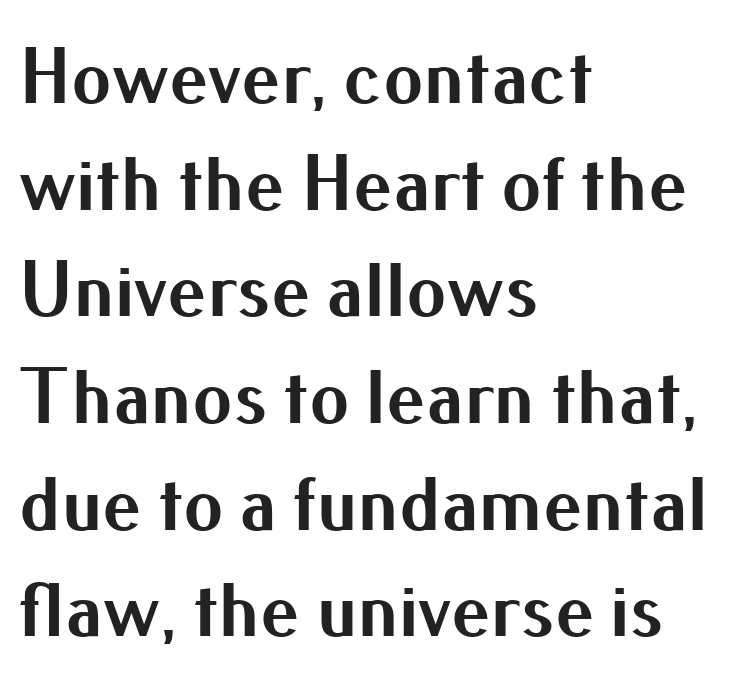
The image shows 79 px bold sans-serif type, upright; set left-aligned, normal line spacing (1.35x), normal letter spacing, not underlined; medium stroke contrast and a small x-height.
